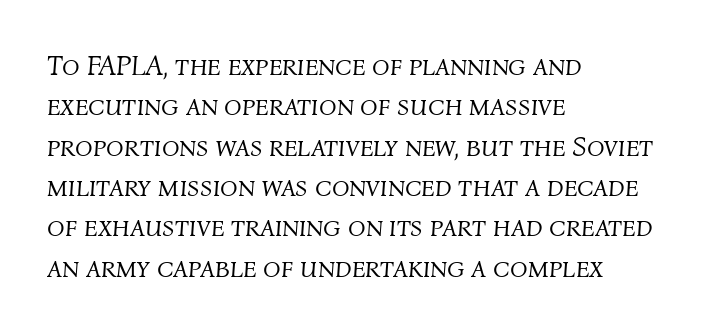
Regular leading. The lettering tilts uniformly, giving the passage an italic look. These lines are rendered in a variable-pitch font. These lines are set flush left with a ragged right edge. The zone under the glyphs is completely vacant. Is the letter spacing exaggerated? No — it looks like the ordinary default.
